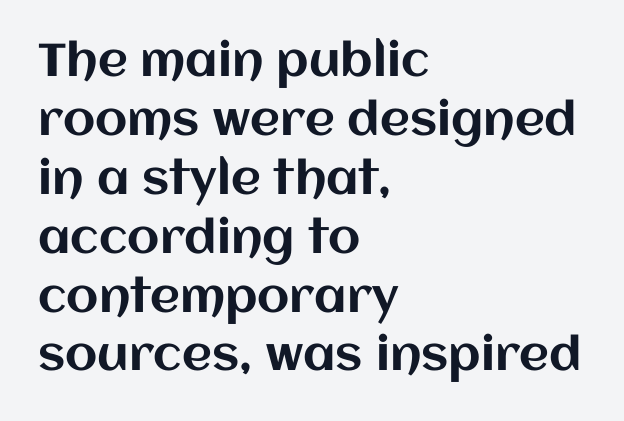
The image shows 46 px text type, upright; set left-aligned, normal line spacing (1.28x), normal letter spacing, not underlined; medium stroke contrast and a large x-height.
